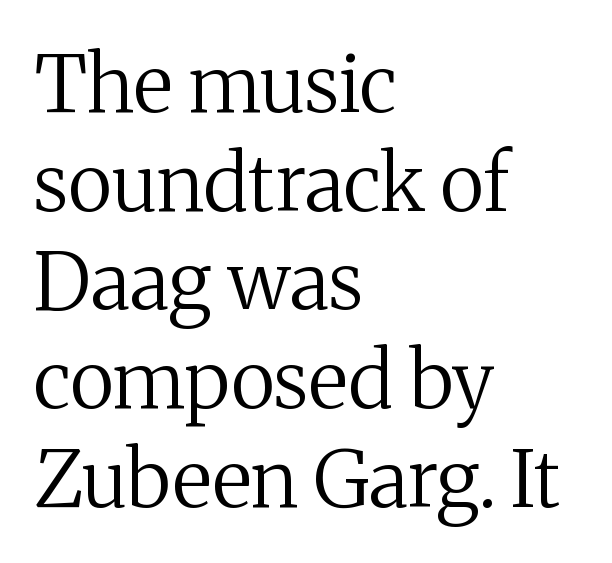
Q: Is the text bold? A: No.
Q: Is the text italic (slanted)? A: No, it is upright.
Q: Is the typeface a serif or a sans-serif typeface? A: Serif.
Q: Is the text underlined? A: No.
Q: How is the paragraph aligned? A: Left-aligned.
Q: Is the spacing between letters normal or unusually wide? A: Normal.
Q: Is the spacing between lines tight, normal or loose? A: Normal.
Q: Width (condensed, normal, or wide)? A: Normal.
Q: Stroke contrast? A: Medium.
Q: x-height? A: Medium.
Q: Monospaced? A: No.
